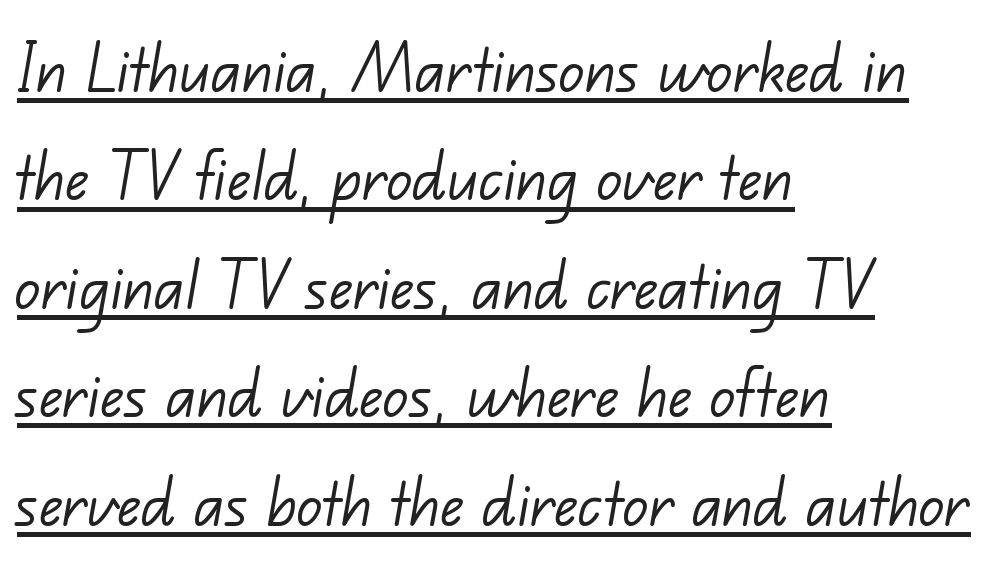
The image shows 78 px light sans-serif type; set left-aligned, normal line spacing (1.39x), normal letter spacing, underlined; low stroke contrast and a small x-height.
